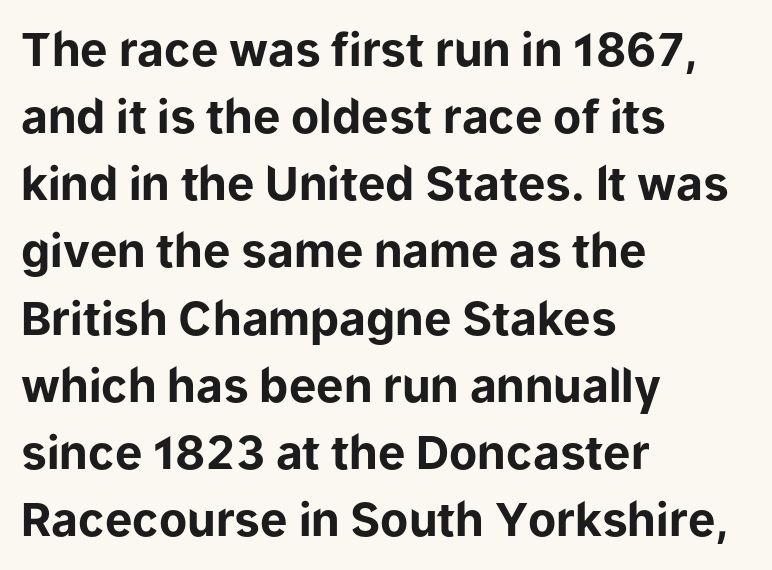
The image shows 46 px bold sans-serif type, upright; set left-aligned, normal line spacing (1.46x), normal letter spacing, not underlined; low stroke contrast and a medium x-height.
